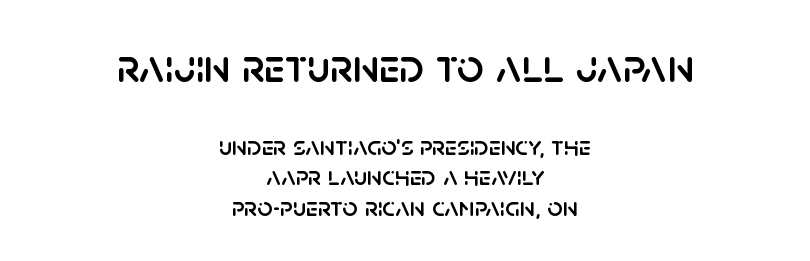
The image shows 47 px sans-serif type, upright; set centered, tight line spacing (1.13x), normal letter spacing, not underlined; the first (top) block is 1.74x larger; low stroke contrast and a large x-height.
